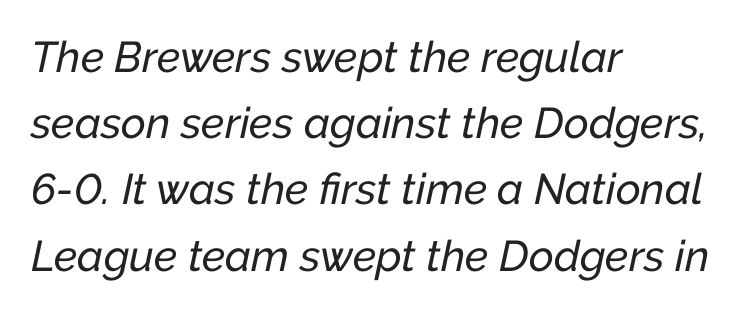
Q: Is the text italic (slanted)? A: Yes, it leans right by about 12 degrees.
Q: Is the text underlined? A: No.
Q: How is the paragraph aligned? A: Left-aligned.
Q: Is the spacing between letters normal or unusually wide? A: Normal.
Q: Is the spacing between lines tight, normal or loose? A: Normal.
Q: Width (condensed, normal, or wide)? A: Normal.
Q: Stroke contrast? A: Low.
Q: x-height? A: Medium.
Q: Monospaced? A: No.
